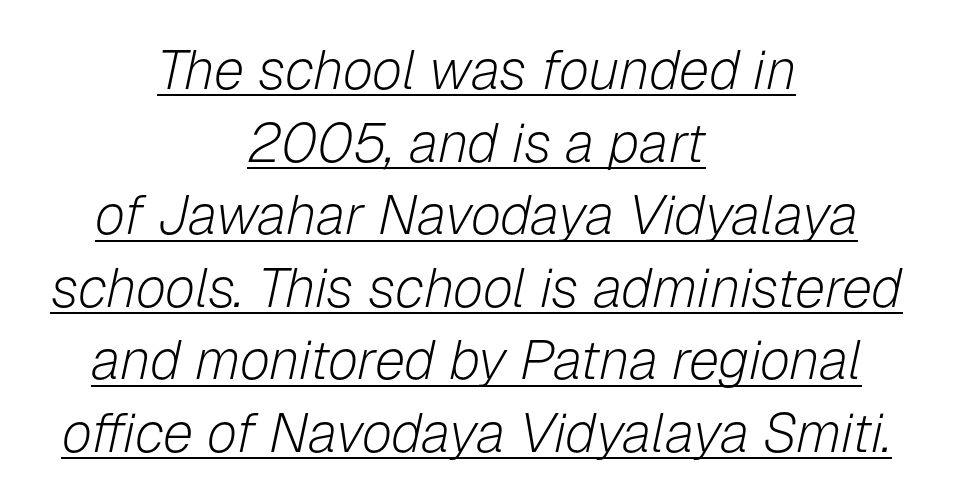
Typeset on center — no edge is straight. The passage shown leans; its letterforms are oblique. Varying glyph widths throughout — classic text-font behaviour. The words here are underlined. How would I describe the line gaps? Plain and ordinary.
